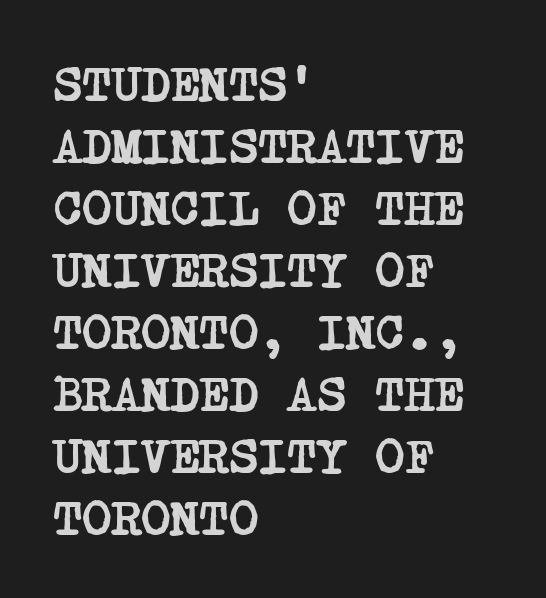
In terms of letterform style, serifs are clearly present. The rendering anchors every line to the left-hand side. Lines of text with bare space underneath. The glyphs have the mass of a bold cut.
